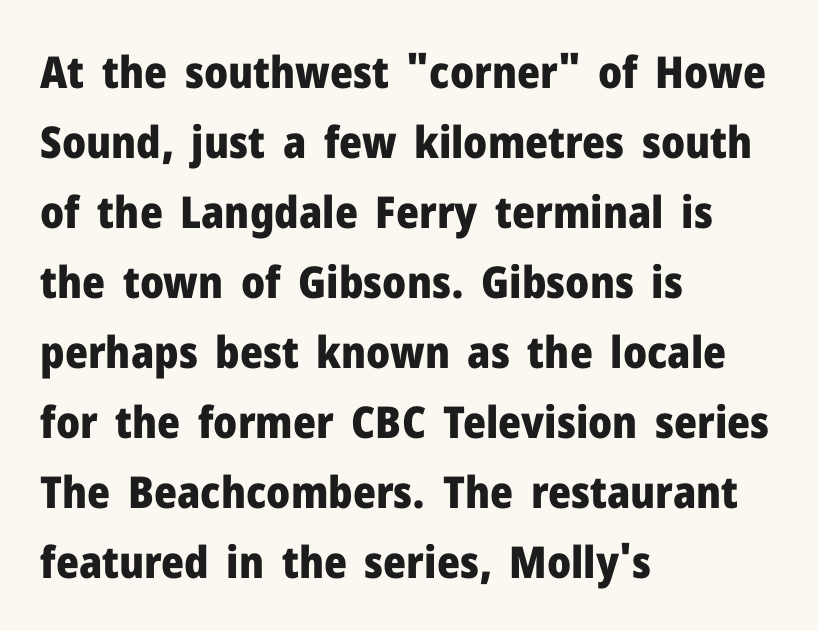
Think of a printed novel: that variable character pitch is what you see here. Each new line begins a customary step beneath the previous one. Ascenders rise straight up at ninety degrees. Is the type bold? Yes — the strokes are clearly thick and heavy. The letters carry no serifs — their stems end cleanly without finishing strokes.
